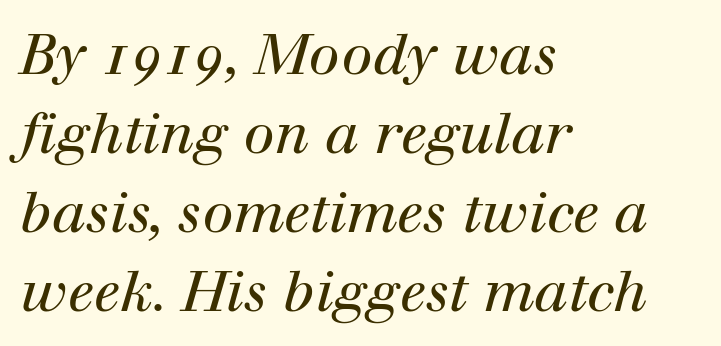
{"serif": "yes", "italic": "yes", "lean": "right", "slant_degrees": 12, "bold": "no", "weight": "regular", "width": "normal", "stroke_contrast": "high", "x_height": "medium", "monospaced": "no", "underline": "no", "align": "left", "line_spacing": "normal", "line_spacing_ratio": 1.41, "letter_spacing": "normal", "letter_spacing_em": 0.0, "glyph_px": 56}
